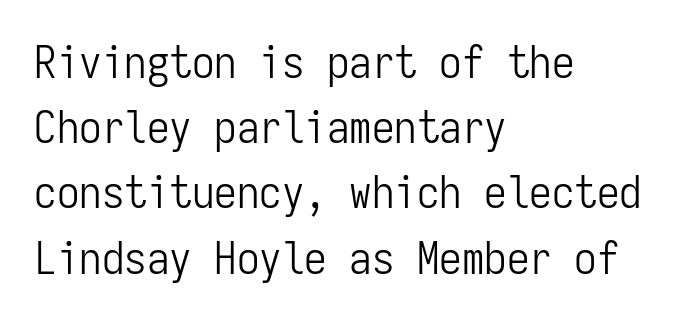
Q: Is the text bold? A: No.
Q: Is the text italic (slanted)? A: No, it is upright.
Q: Is the typeface a serif or a sans-serif typeface? A: Sans-serif.
Q: Is the text underlined? A: No.
Q: How is the paragraph aligned? A: Left-aligned.
Q: Is the spacing between letters normal or unusually wide? A: Normal.
Q: Is the spacing between lines tight, normal or loose? A: Normal.
Q: Width (condensed, normal, or wide)? A: Condensed.
Q: Stroke contrast? A: Low.
Q: x-height? A: Medium.
Q: Monospaced? A: Yes.
